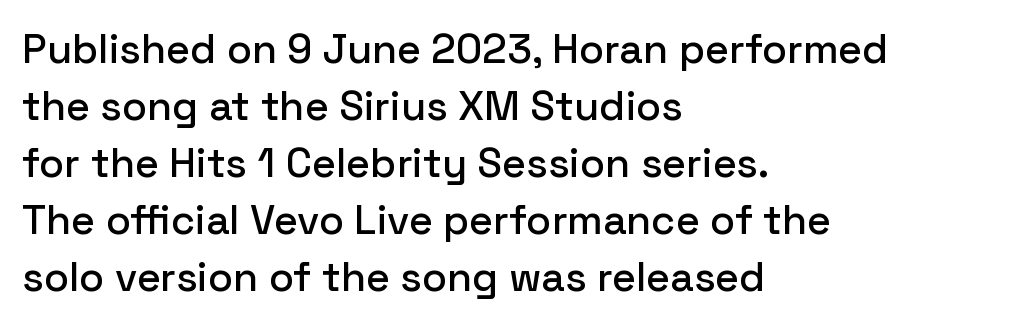
The image shows 41 px sans-serif type, upright; set left-aligned, normal line spacing (1.39x), normal letter spacing, not underlined; low stroke contrast and a medium x-height.
